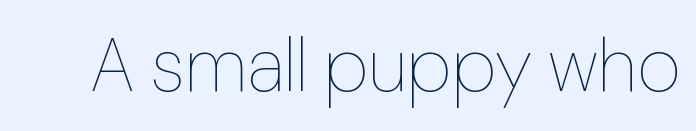
Q: Is the text bold? A: No.
Q: Is the text italic (slanted)? A: No, it is upright.
Q: Is the text underlined? A: No.
Q: Is the spacing between letters normal or unusually wide? A: Normal.
Q: Width (condensed, normal, or wide)? A: Normal.
Q: Stroke contrast? A: Low.
Q: x-height? A: Medium.
Q: Monospaced? A: No.
